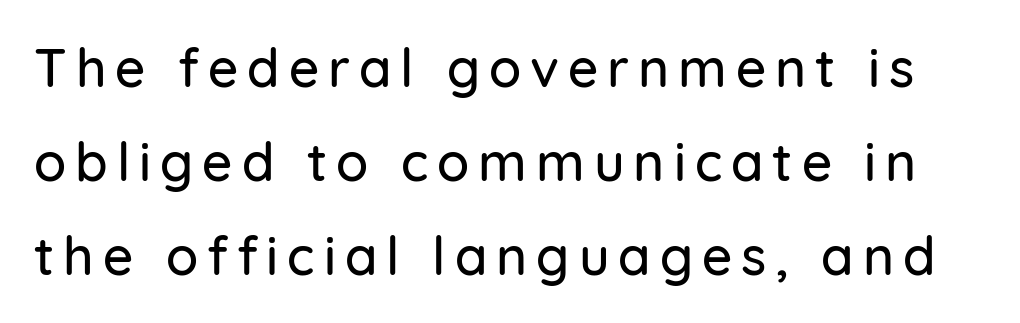
{"serif": "no", "italic": "no", "width": "normal", "stroke_contrast": "low", "x_height": "medium", "monospaced": "no", "underline": "no", "line_spacing_ratio": 1.77, "glyph_px": 53}
